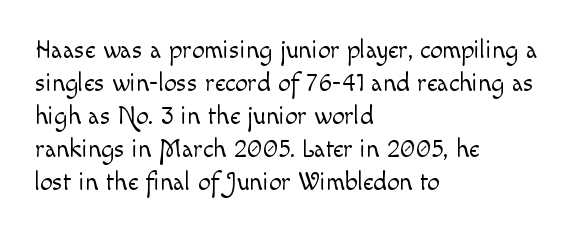
The setting favours the left margin, as ordinary paragraphs usually do. The letters stand upright; this is a roman face. Does the leading feel generous? No, just average. The passage shown has conventional tracking throughout. Each stroke keeps to a modest, everyday thickness or less.
